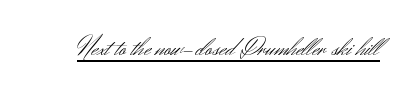
Q: Is the text bold? A: No.
Q: Is the text italic (slanted)? A: Yes.
Q: Is the text underlined? A: Yes.
Q: Is the spacing between letters normal or unusually wide? A: Normal.
